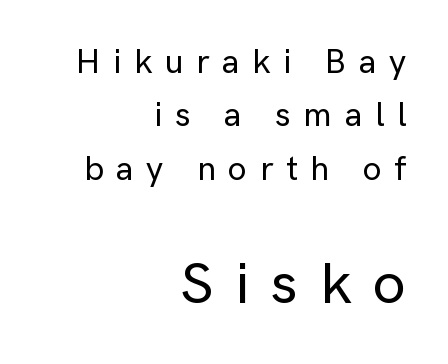
Is there any slant? The stems are plumb. Looks like regular typesetting: each glyph gets only the width it needs. What kind of face is this? One without serifs — a sans. Compare the two chunks: the lower has the greater cap height. Honestly, there is no underline to notice here at all.
